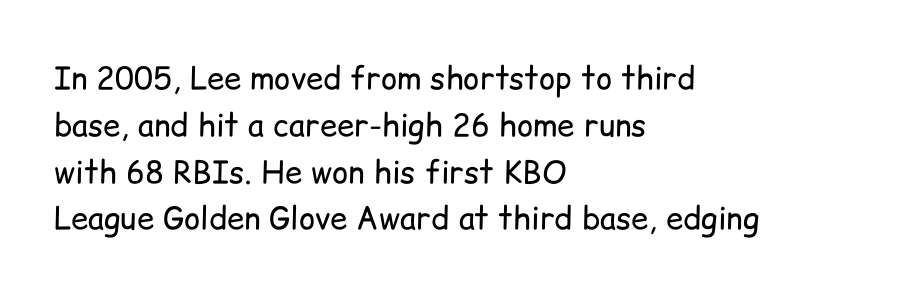
Q: Is the text bold? A: No.
Q: Is the text italic (slanted)? A: No, it is upright.
Q: Is the typeface a serif or a sans-serif typeface? A: Sans-serif.
Q: Is the text underlined? A: No.
Q: How is the paragraph aligned? A: Left-aligned.
Q: Is the spacing between letters normal or unusually wide? A: Normal.
Q: Is the spacing between lines tight, normal or loose? A: Normal.
Q: Width (condensed, normal, or wide)? A: Normal.
Q: Stroke contrast? A: Low.
Q: x-height? A: Medium.
Q: Monospaced? A: No.
